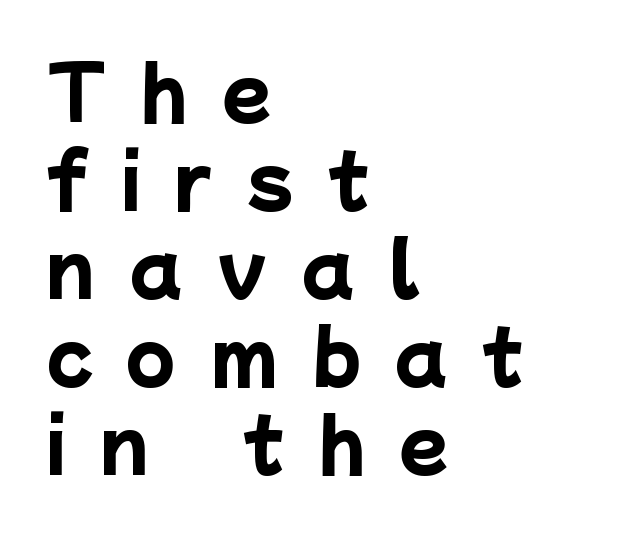
The image shows 71 px heavy sans-serif type; set left-aligned, line spacing 1.24x, unusually wide letter spacing (+0.49 em), not underlined; low stroke contrast and a medium x-height.
